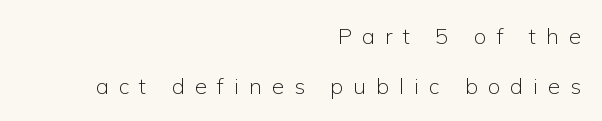
The image shows 22 px text type, upright; set right-aligned, loose line spacing (2.26x), unusually wide letter spacing (+0.46 em), not underlined.
